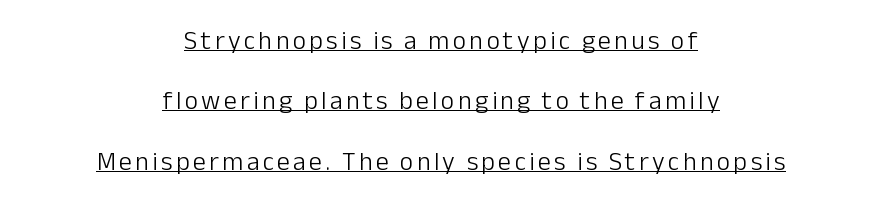
{"italic": "no", "bold": "no", "underline": "yes", "align": "center", "line_spacing": "loose", "line_spacing_ratio": 2.32, "glyph_px": 26}
